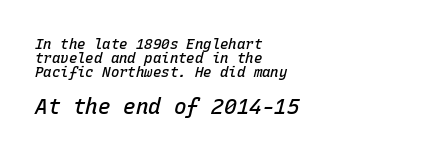
The image shows 21 px text type, italic (leaning right); set left-aligned, tight line spacing (1.01x), normal letter spacing, not underlined; the second (bottom) block is 1.5x larger.
